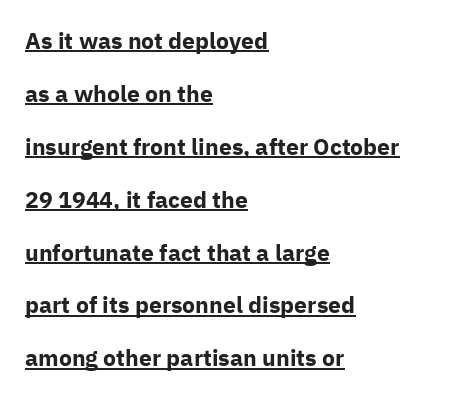
The image shows 23 px bold type, upright; set left-aligned, loose line spacing (2.3x), normal letter spacing, underlined.
